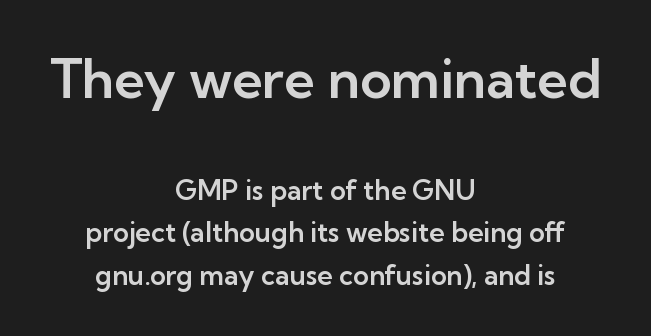
The image shows 54 px sans-serif type, upright; set centered, normal line spacing (1.58x), normal letter spacing, not underlined; the first (top) block is 2.0x larger; low stroke contrast and a medium x-height.
